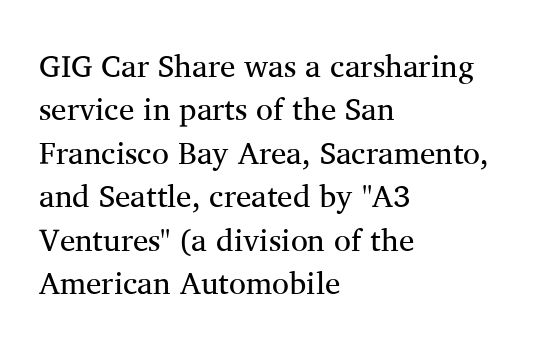
Q: Is the text bold? A: No.
Q: Is the text italic (slanted)? A: No, it is upright.
Q: Is the typeface a serif or a sans-serif typeface? A: Serif.
Q: Is the text underlined? A: No.
Q: How is the paragraph aligned? A: Left-aligned.
Q: Is the spacing between letters normal or unusually wide? A: Normal.
Q: Is the spacing between lines tight, normal or loose? A: Normal.
Q: Width (condensed, normal, or wide)? A: Normal.
Q: Stroke contrast? A: Medium.
Q: x-height? A: Medium.
Q: Monospaced? A: No.
